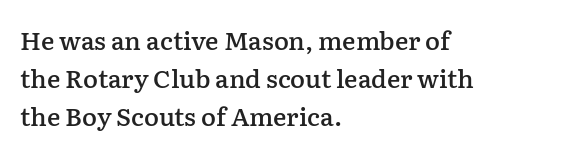
{"italic": "no", "bold": "semi", "underline": "no", "align": "left", "line_spacing": "normal", "line_spacing_ratio": 1.53, "letter_spacing": "normal", "letter_spacing_em": 0.0, "glyph_px": 25}
